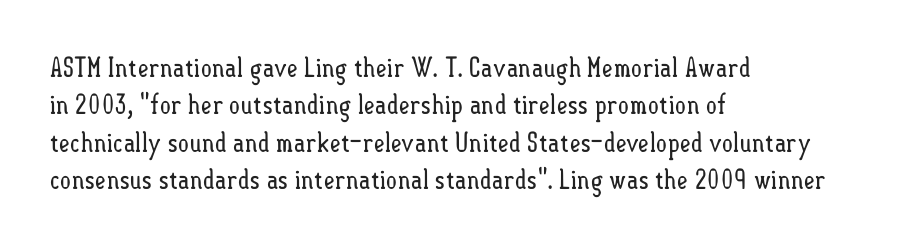
Interline gaps are of average width in this sample. Inter-character spacing is left at the font's built-in metrics. If you drew a line through each stem, it would be perfectly vertical. Words float on clear page, feet unadorned. Each line starts at the same left margin while the right side varies.
